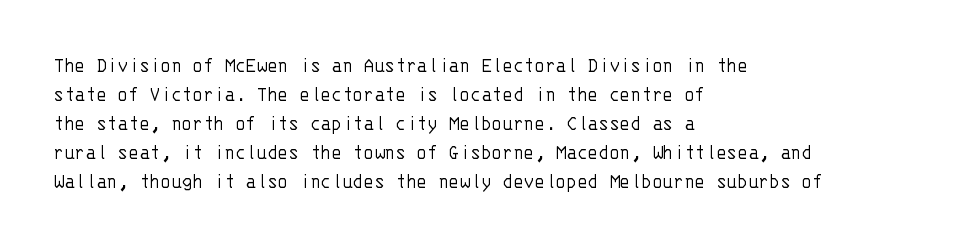
Tall strokes in this sample are plumb rather than angled. The passage shown has conventional tracking throughout. Every row of glyphs begins at an identical x-position on the left. A normal amount of white space separates one row of letters from the next. Type without underlining.
